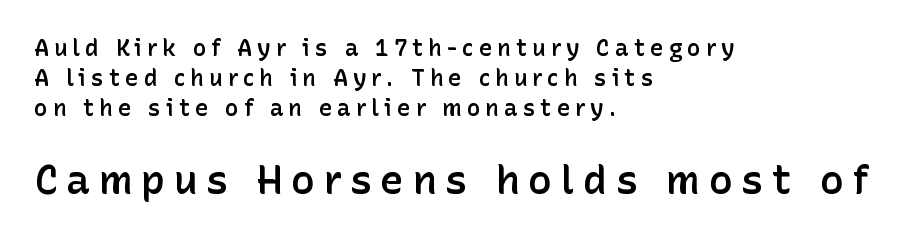
The image shows 40 px semibold sans-serif type, upright; set left-aligned, normal line spacing (1.3x), unusually wide letter spacing (+0.21 em), not underlined; the second (bottom) block is 1.74x larger; low stroke contrast and a medium x-height.
